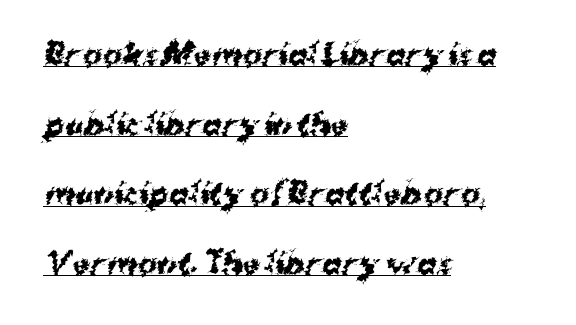
The image shows 29 px bold sans-serif type; set left-aligned, loose line spacing (2.4x), normal letter spacing, underlined; medium stroke contrast and a medium x-height.
